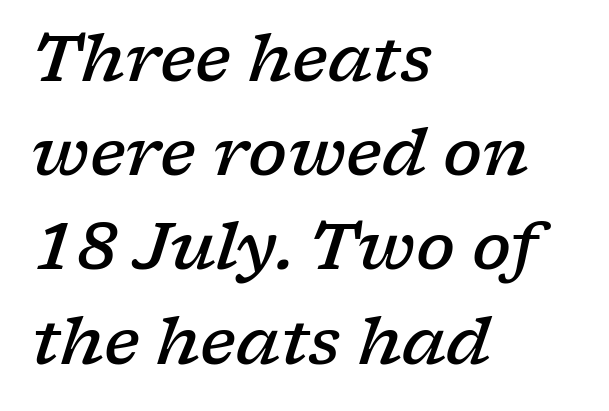
The image shows 65 px semibold, wide serif type, italic (leaning right); set left-aligned, normal line spacing (1.45x), normal letter spacing, not underlined; low stroke contrast and a medium x-height.
